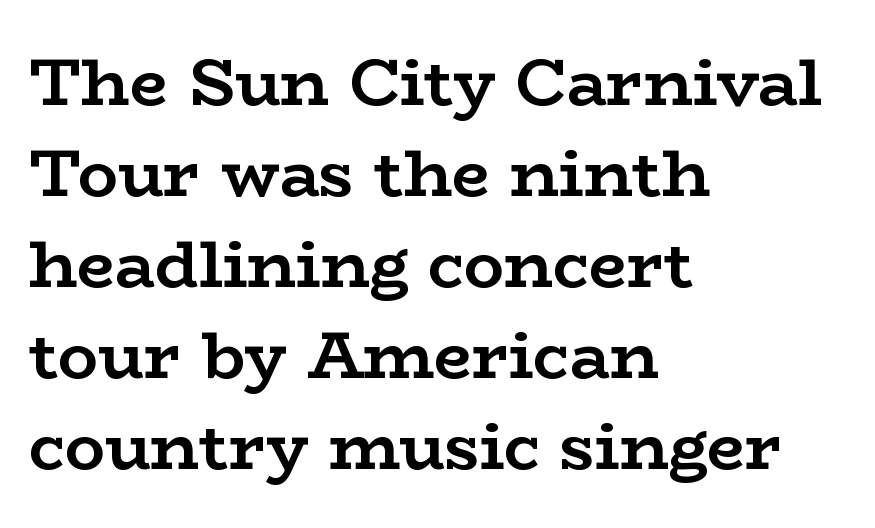
The image shows 67 px semibold, wide serif type, upright; set left-aligned, normal line spacing (1.36x), normal letter spacing, not underlined; low stroke contrast and a medium x-height.
